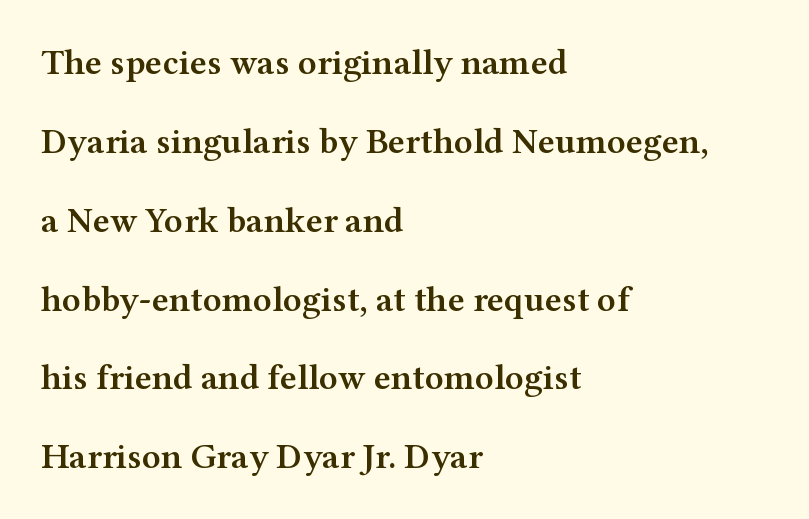
Q: Is the text bold? A: Semi-bold.
Q: Is the text italic (slanted)? A: No, it is upright.
Q: Is the typeface a serif or a sans-serif typeface? A: Serif.
Q: Is the text underlined? A: No.
Q: How is the paragraph aligned? A: Left-aligned.
Q: Is the spacing between letters normal or unusually wide? A: Normal.
Q: Is the spacing between lines tight, normal or loose? A: Loose.
Q: Width (condensed, normal, or wide)? A: Wide.
Q: Stroke contrast? A: Medium.
Q: x-height? A: Medium.
Q: Monospaced? A: No.
